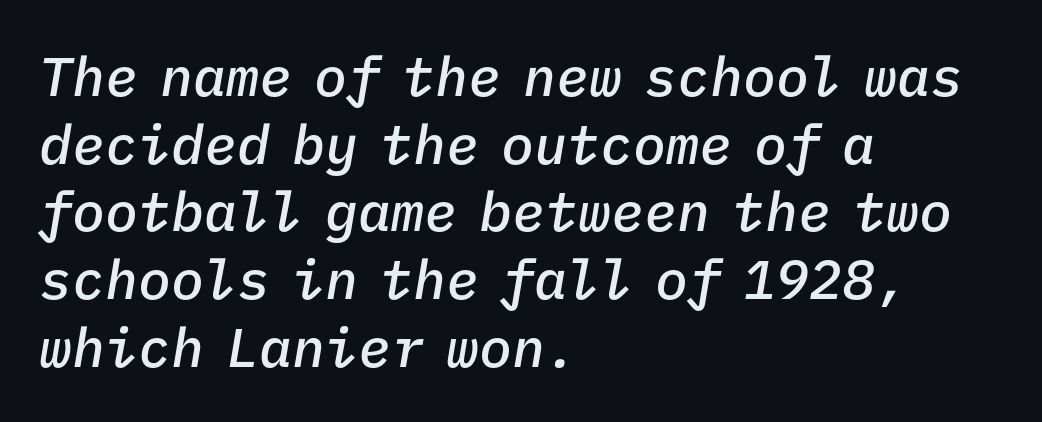
You can tell it's italic because the verticals aren't actually vertical. Underlining? Definitely not there. Semibold letterforms, between regular and bold. Left-aligned paragraph, ragged on the right. You could count columns in this text — the font is strictly monospaced.
